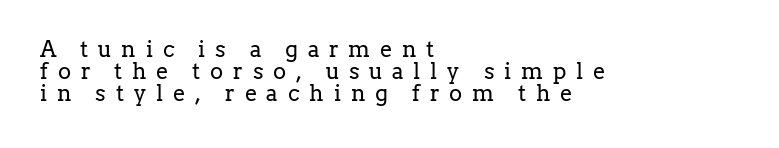
Ascenders rise straight up at ninety degrees. These lines have a slow, spaced-out rhythm from letter to letter. The weight would be labelled regular, book, light, or lighter still. Quick note: underline off.
